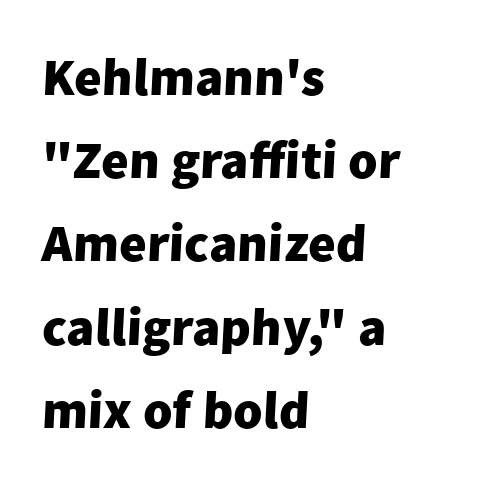
{"serif": "no", "bold": "yes", "weight": "heavy", "width": "normal", "stroke_contrast": "low", "x_height": "medium", "monospaced": "no", "underline": "no", "align": "left", "line_spacing": "normal", "line_spacing_ratio": 1.57, "letter_spacing": "normal", "letter_spacing_em": 0.0, "glyph_px": 53}
